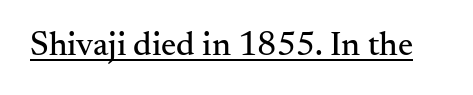
Is the letter spacing exaggerated? No — it looks like the ordinary default. Compared with undecorated copy, this sample adds a rule below the words. Here the designer chose a conventional face with non-uniform glyph widths. Little horizontal feet cap the strokes, marking this as serif type.
